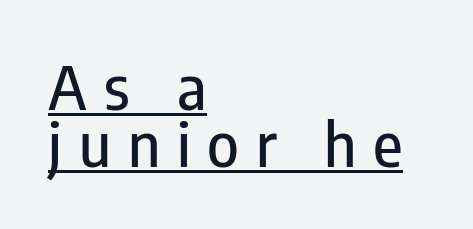
Look at the bottom of the vertical strokes: they stop flat, with no serifs. The typography opts for an upright posture over an oblique one. The tracking reads as deliberately expanded to a designer's eye. A typographer would call this underscored text. Each new line begins almost immediately beneath the previous one. You could not count columns in this text — the font is proportionally spaced.
